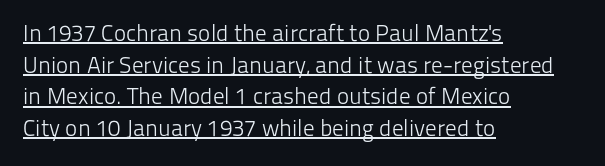
Compared with typical body copy, the letter spacing here is the same. The letterforms sit at book weight or below. If you drew a line through each stem, it would be perfectly vertical. Does a line run under the words? Yes, clearly.
